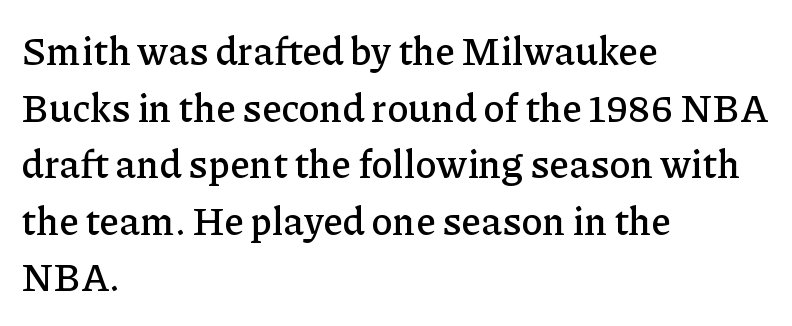
Q: Is the text italic (slanted)? A: No, it is upright.
Q: Is the typeface a serif or a sans-serif typeface? A: Serif.
Q: Is the text underlined? A: No.
Q: How is the paragraph aligned? A: Left-aligned.
Q: Is the spacing between letters normal or unusually wide? A: Normal.
Q: Is the spacing between lines tight, normal or loose? A: Normal.
Q: Width (condensed, normal, or wide)? A: Normal.
Q: Stroke contrast? A: Low.
Q: x-height? A: Medium.
Q: Monospaced? A: No.
